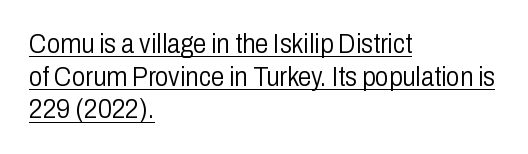
The image shows 27 px text type, upright; set left-aligned, line spacing 1.21x, normal letter spacing, underlined.
